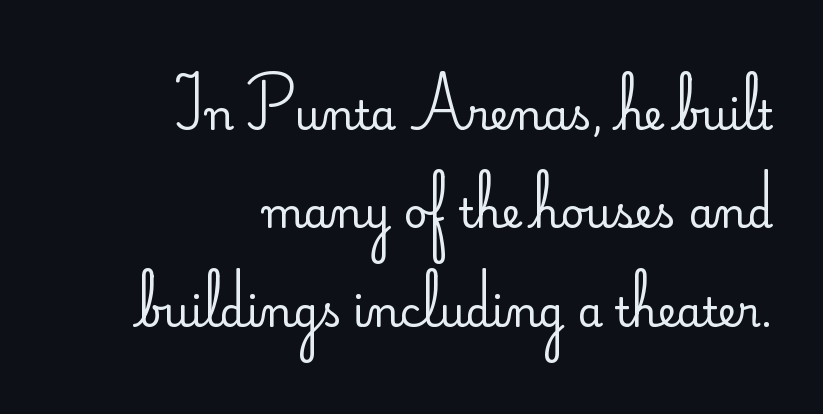
The image shows 41 px regular-weight sans-serif type, upright; set right-aligned, loose line spacing (2.4x), normal letter spacing, not underlined; low stroke contrast and a small x-height.
